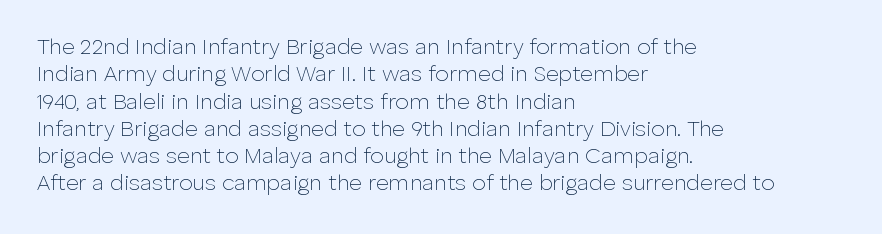
{"italic": "no", "bold": "no", "underline": "no", "align": "left", "line_spacing_ratio": 1.24, "letter_spacing": "normal", "letter_spacing_em": 0.0, "glyph_px": 22}
